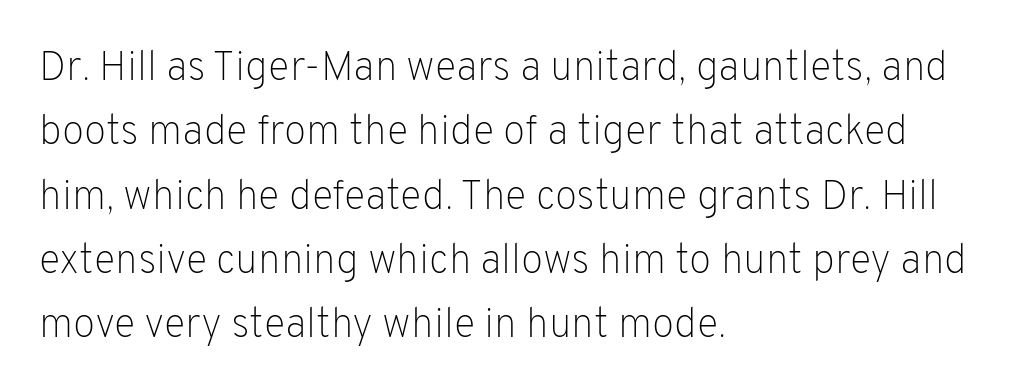
Q: Is the text bold? A: No.
Q: Is the text italic (slanted)? A: No, it is upright.
Q: Is the typeface a serif or a sans-serif typeface? A: Sans-serif.
Q: Is the text underlined? A: No.
Q: How is the paragraph aligned? A: Left-aligned.
Q: Is the spacing between letters normal or unusually wide? A: Normal.
Q: Is the spacing between lines tight, normal or loose? A: Normal.
Q: Width (condensed, normal, or wide)? A: Normal.
Q: Stroke contrast? A: Low.
Q: x-height? A: Medium.
Q: Monospaced? A: No.
